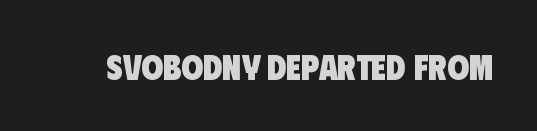
Q: Is the text bold? A: Yes.
Q: Is the typeface a serif or a sans-serif typeface? A: Sans-serif.
Q: Is the text underlined? A: No.
Q: Is the spacing between letters normal or unusually wide? A: Normal.
Q: Width (condensed, normal, or wide)? A: Condensed.
Q: Stroke contrast? A: Low.
Q: x-height? A: Large.
Q: Monospaced? A: No.
